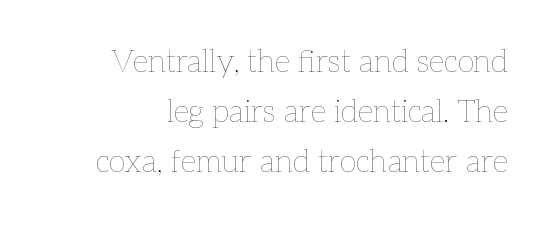
{"italic": "no", "bold": "no", "weight": "thin", "width": "normal", "stroke_contrast": "low", "x_height": "medium", "monospaced": "no", "underline": "no", "line_spacing": "normal", "line_spacing_ratio": 1.62, "letter_spacing": "normal", "letter_spacing_em": 0.0, "glyph_px": 31}
